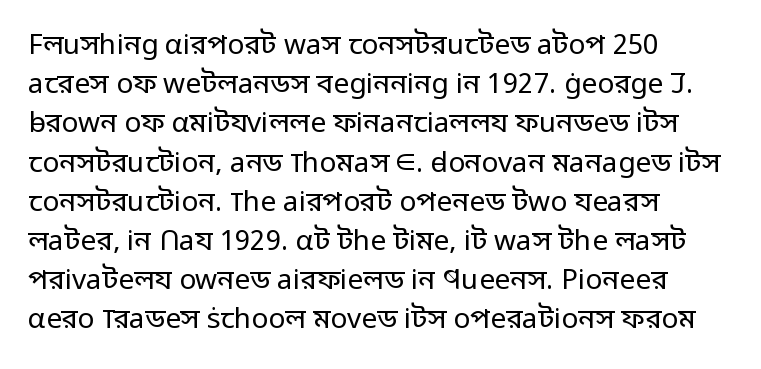
Q: Is the text bold? A: No.
Q: Is the text italic (slanted)? A: No, it is upright.
Q: Is the typeface a serif or a sans-serif typeface? A: Sans-serif.
Q: Is the text underlined? A: No.
Q: How is the paragraph aligned? A: Left-aligned.
Q: Is the spacing between letters normal or unusually wide? A: Normal.
Q: Is the spacing between lines tight, normal or loose? A: Normal.
Q: Width (condensed, normal, or wide)? A: Normal.
Q: Stroke contrast? A: Low.
Q: x-height? A: Medium.
Q: Monospaced? A: No.
